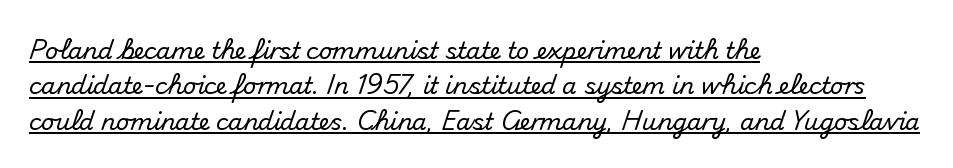
The image shows 23 px text type; set left-aligned, normal line spacing (1.54x), normal letter spacing, underlined.
